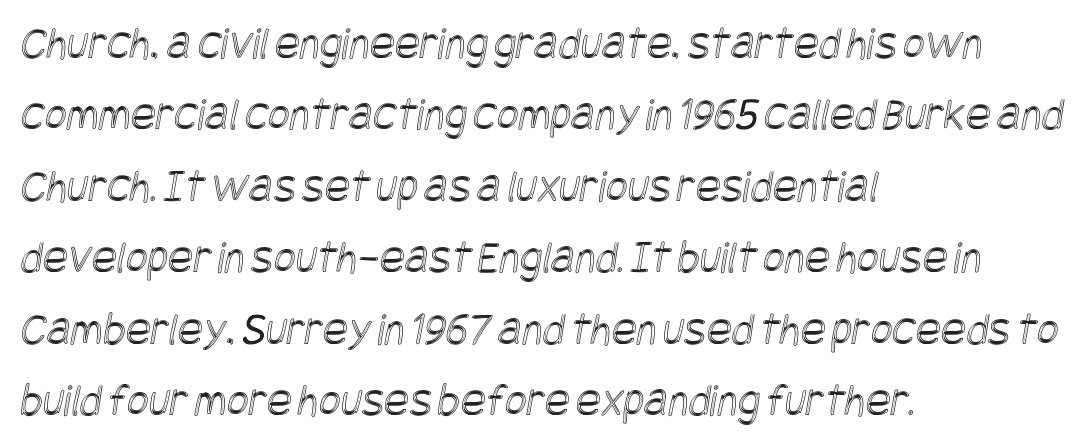
The image shows 47 px condensed type; set left-aligned, normal line spacing (1.52x), normal letter spacing, not underlined; a large x-height.
